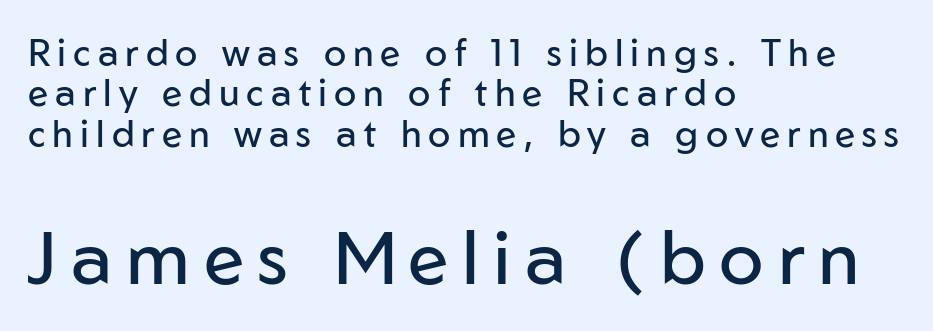
The image shows 74 px regular-weight sans-serif type, upright; set left-aligned, tight line spacing (1.09x), not underlined; the second (bottom) block is 2.0x larger; low stroke contrast and a medium x-height.
